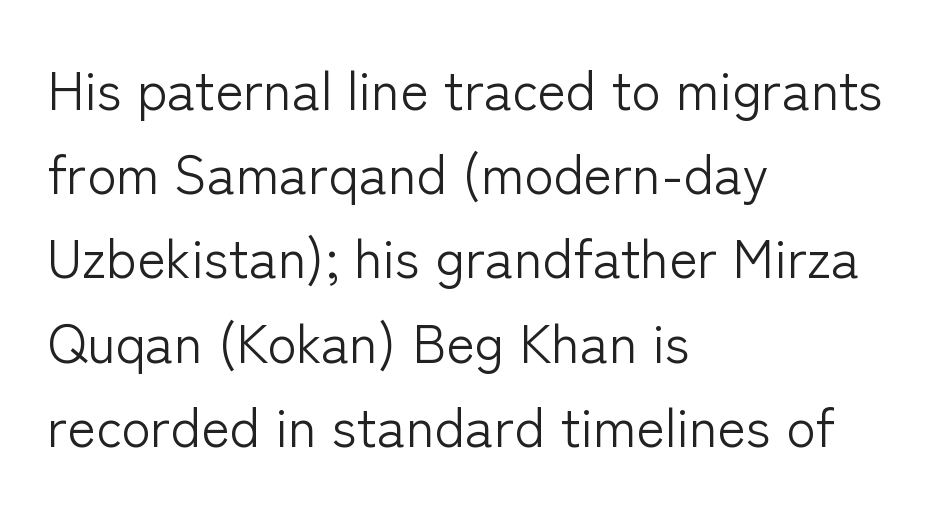
Q: Is the text bold? A: No.
Q: Is the text italic (slanted)? A: No, it is upright.
Q: Is the typeface a serif or a sans-serif typeface? A: Sans-serif.
Q: Is the text underlined? A: No.
Q: How is the paragraph aligned? A: Left-aligned.
Q: Is the spacing between letters normal or unusually wide? A: Normal.
Q: Is the spacing between lines tight, normal or loose? A: Normal.
Q: Width (condensed, normal, or wide)? A: Normal.
Q: Stroke contrast? A: Low.
Q: x-height? A: Medium.
Q: Monospaced? A: No.
